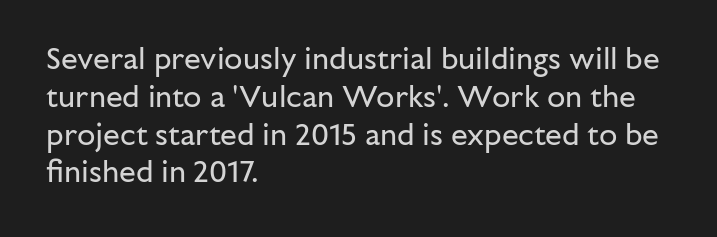
Q: Is the text bold? A: No.
Q: Is the text italic (slanted)? A: No, it is upright.
Q: Is the typeface a serif or a sans-serif typeface? A: Sans-serif.
Q: Is the text underlined? A: No.
Q: How is the paragraph aligned? A: Left-aligned.
Q: Is the spacing between letters normal or unusually wide? A: Normal.
Q: Is the spacing between lines tight, normal or loose? A: Normal.
Q: Width (condensed, normal, or wide)? A: Normal.
Q: Stroke contrast? A: Low.
Q: x-height? A: Medium.
Q: Monospaced? A: No.
